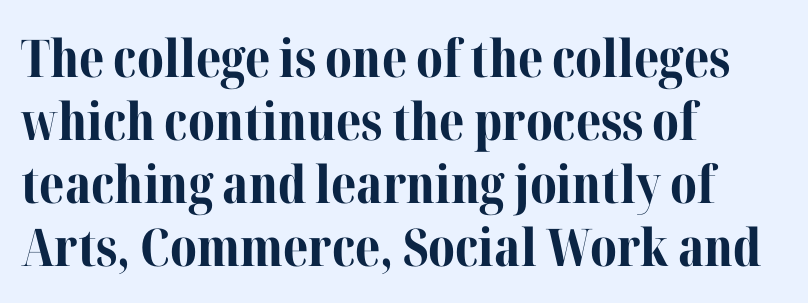
Look at the bottom of the vertical strokes: they flare into serifs here. Teacher's note: observe the even left margin — that is flush-left alignment. Posture: vertical. Here the designer chose a conventional face with non-uniform glyph widths. Look at the stroke-to-counter ratio: heavy, a bold.
